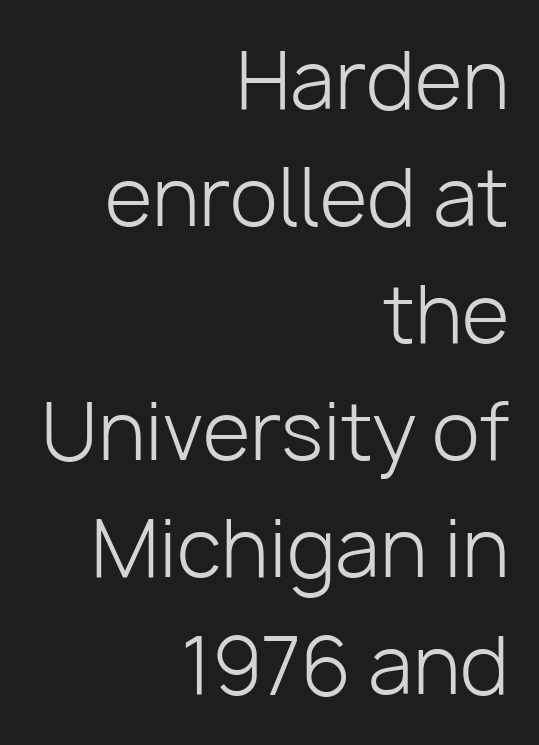
{"serif": "no", "italic": "no", "bold": "no", "weight": "light", "width": "normal", "stroke_contrast": "low", "x_height": "medium", "monospaced": "no", "underline": "no", "align": "right", "line_spacing": "normal", "line_spacing_ratio": 1.5, "letter_spacing": "normal", "letter_spacing_em": 0.0, "glyph_px": 78}
